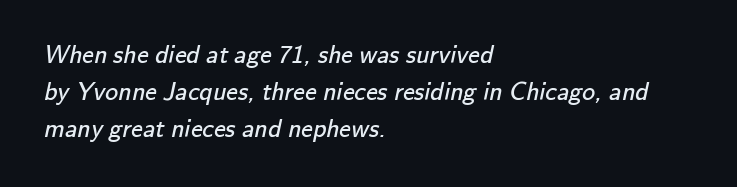
{"bold": "no", "underline": "no", "align": "left", "line_spacing": "normal", "line_spacing_ratio": 1.42, "letter_spacing": "normal", "letter_spacing_em": 0.0, "glyph_px": 26}
